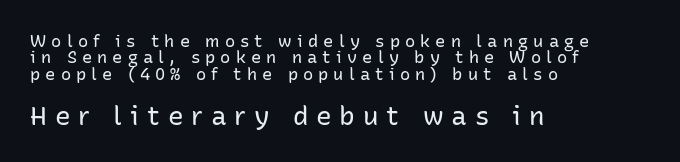
The image shows 26 px text type, upright; set left-aligned, tight line spacing (0.96x), unusually wide letter spacing (+0.3 em), not underlined; the second (bottom) block is 1.53x larger.
